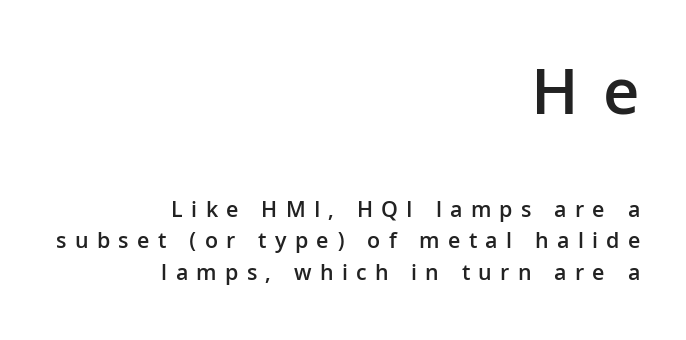
The image shows 68 px semibold sans-serif type, upright; set right-aligned, normal line spacing (1.37x), unusually wide letter spacing (+0.36 em), not underlined; the first (top) block is 2.96x larger; low stroke contrast and a medium x-height.
